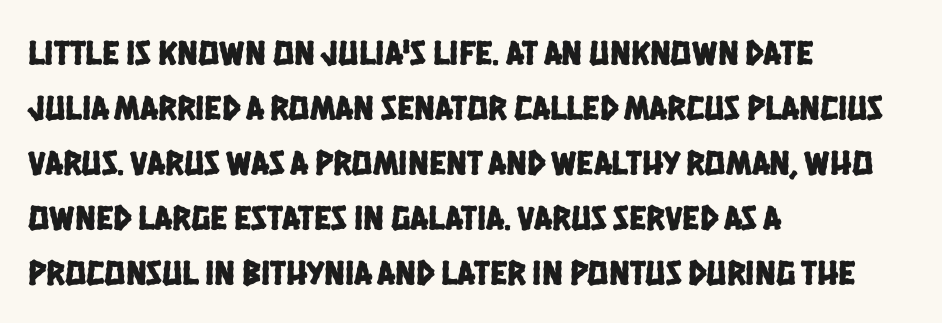
The typeface chosen for these lines omits serifs. A student would call this left alignment; a typographer would say flush left, rag right. No word sits above an underline. Compared with typical body copy, the letter spacing here is the same.
